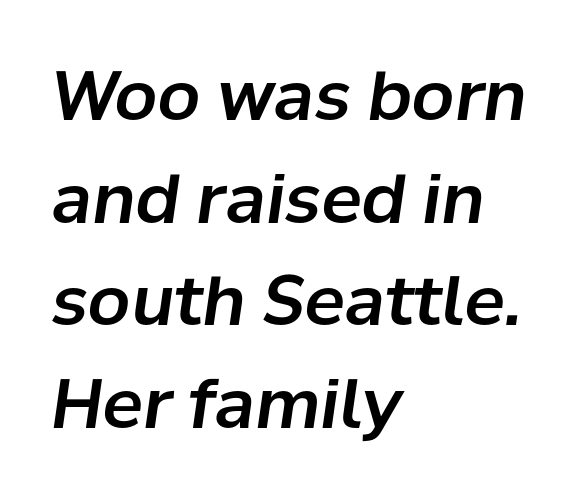
Q: Is the text italic (slanted)? A: Yes, it leans right by about 8 degrees.
Q: Is the text underlined? A: No.
Q: How is the paragraph aligned? A: Left-aligned.
Q: Is the spacing between letters normal or unusually wide? A: Normal.
Q: Is the spacing between lines tight, normal or loose? A: Normal.
Q: Width (condensed, normal, or wide)? A: Normal.
Q: Stroke contrast? A: Low.
Q: x-height? A: Medium.
Q: Monospaced? A: No.
